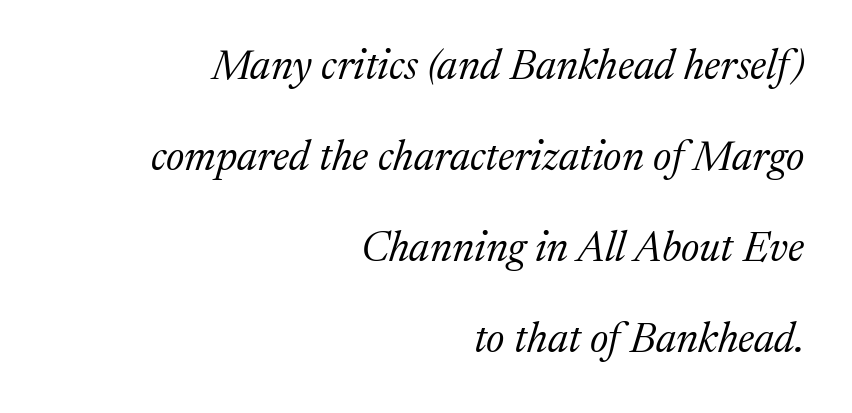
Q: Is the text bold? A: No.
Q: Is the text italic (slanted)? A: Yes, it leans right by about 17 degrees.
Q: Is the typeface a serif or a sans-serif typeface? A: Serif.
Q: Is the text underlined? A: No.
Q: How is the paragraph aligned? A: Right-aligned.
Q: Is the spacing between letters normal or unusually wide? A: Normal.
Q: Is the spacing between lines tight, normal or loose? A: Loose.
Q: Width (condensed, normal, or wide)? A: Normal.
Q: Stroke contrast? A: Medium.
Q: x-height? A: Medium.
Q: Monospaced? A: No.
